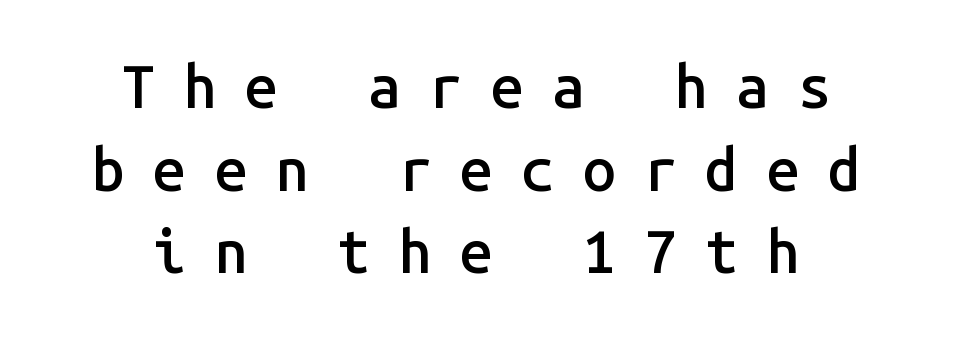
Q: Is the text bold? A: Semi-bold.
Q: Is the text italic (slanted)? A: No, it is upright.
Q: Is the typeface a serif or a sans-serif typeface? A: Sans-serif.
Q: Is the text underlined? A: No.
Q: How is the paragraph aligned? A: Centered.
Q: Is the spacing between letters normal or unusually wide? A: Unusually wide.
Q: Is the spacing between lines tight, normal or loose? A: Normal.
Q: Width (condensed, normal, or wide)? A: Normal.
Q: Stroke contrast? A: Low.
Q: x-height? A: Medium.
Q: Monospaced? A: Yes.
